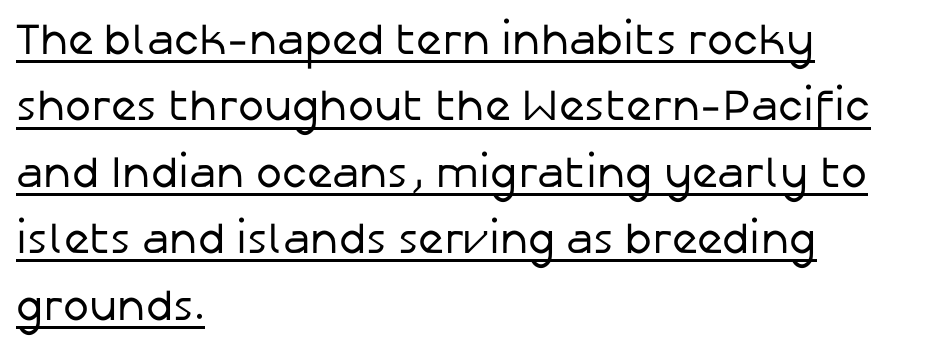
The image shows 44 px regular-weight sans-serif type, upright; set left-aligned, normal line spacing (1.51x), normal letter spacing, underlined; low stroke contrast and a medium x-height.
